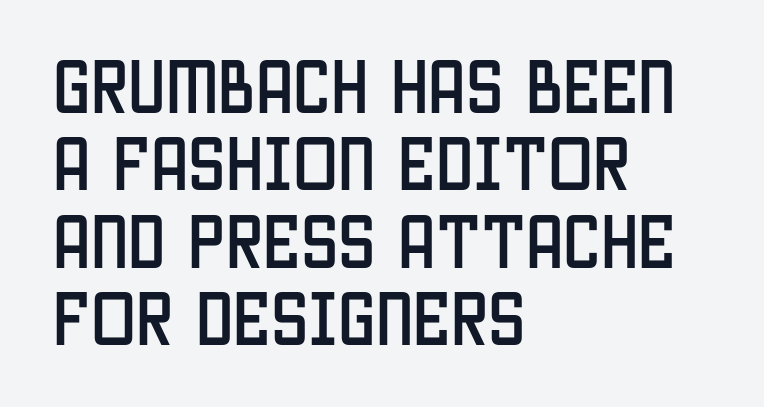
This rendering leaves character spacing at its baseline value. Note: no serifs on the glyphs. The type sits square on the baseline with zero lean. Does the copy run flush right? No — it runs flush left. This block has exactly the height ordinary leading produces.
